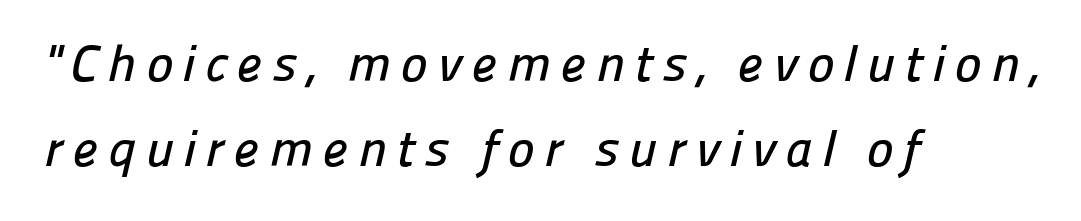
{"serif": "no", "width": "normal", "stroke_contrast": "low", "x_height": "medium", "monospaced": "no", "underline": "no", "align": "left", "line_spacing": "normal", "line_spacing_ratio": 1.66, "glyph_px": 51}
